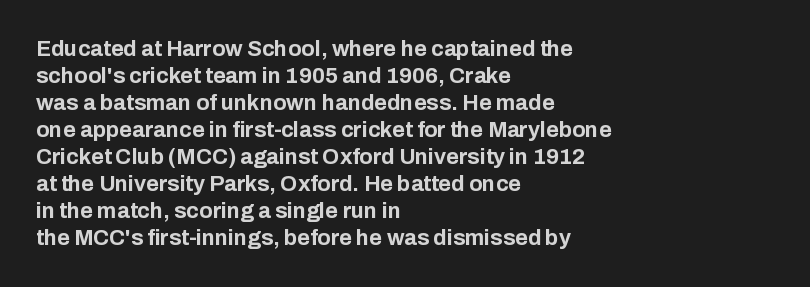
{"italic": "no", "bold": "yes", "underline": "no", "align": "left", "line_spacing_ratio": 1.23, "letter_spacing": "normal", "letter_spacing_em": 0.0, "glyph_px": 22}
